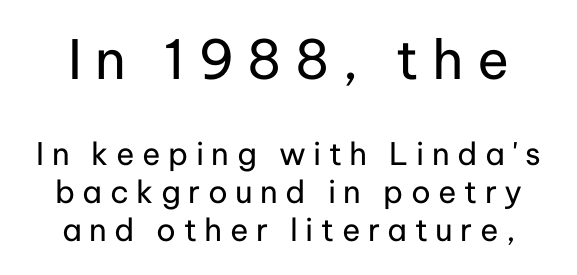
The image shows 54 px regular-weight sans-serif type, upright; set line spacing 1.22x, unusually wide letter spacing (+0.24 em), not underlined; the first (top) block is 1.74x larger; low stroke contrast and a medium x-height.
